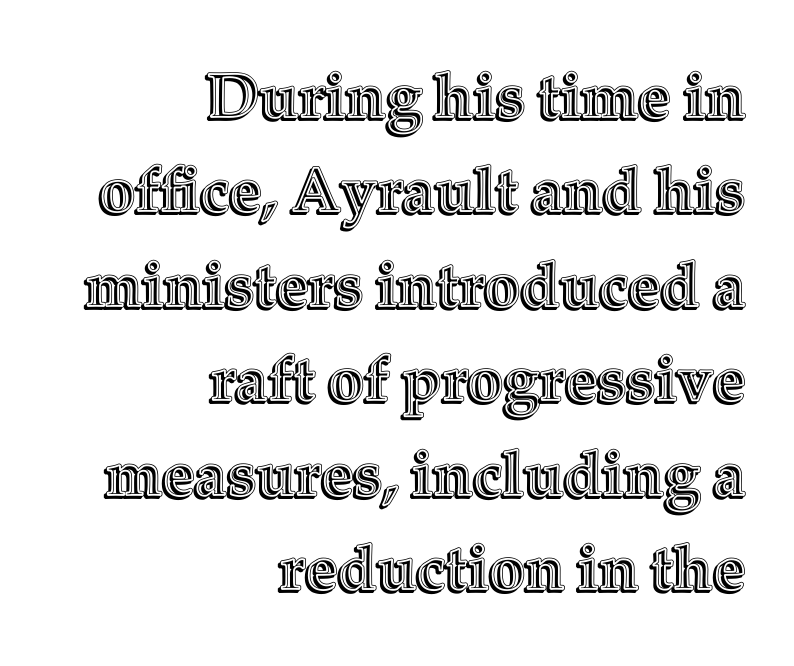
The image shows 63 px text type, upright; set right-aligned, normal line spacing (1.5x), normal letter spacing, not underlined; a medium x-height.
